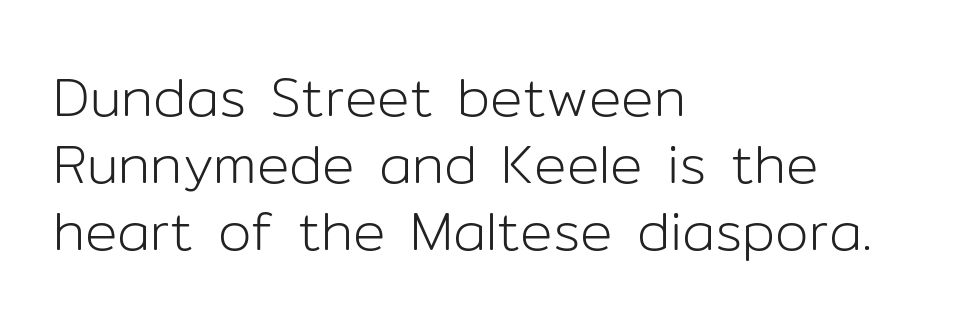
You could call the tracking neutral — neither tight nor loose. Here the designer chose a conventional face with non-uniform glyph widths. The passage shown is not underscored anywhere. Upright lettering throughout.
